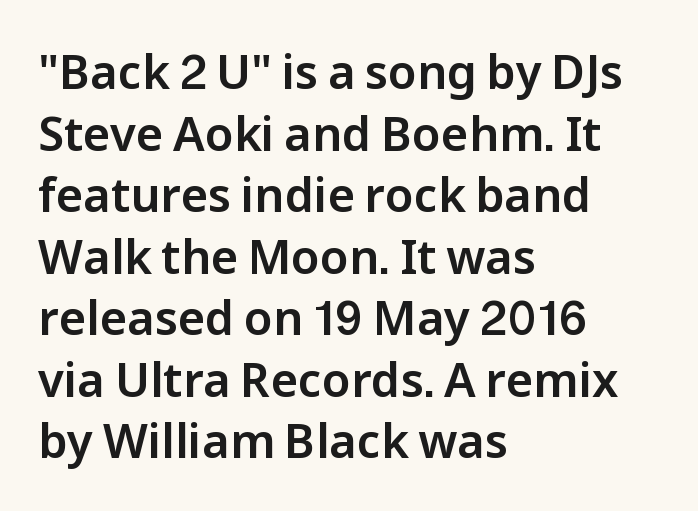
Q: Is the text italic (slanted)? A: No, it is upright.
Q: Is the typeface a serif or a sans-serif typeface? A: Sans-serif.
Q: Is the text underlined? A: No.
Q: How is the paragraph aligned? A: Left-aligned.
Q: Is the spacing between letters normal or unusually wide? A: Normal.
Q: Is the spacing between lines tight, normal or loose? A: Normal.
Q: Width (condensed, normal, or wide)? A: Normal.
Q: Stroke contrast? A: Low.
Q: x-height? A: Medium.
Q: Monospaced? A: No.
